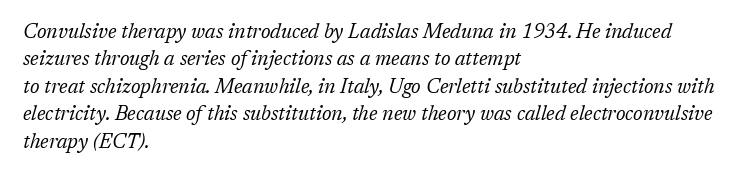
Q: Is the text bold? A: No.
Q: Is the text italic (slanted)? A: Yes, it leans right by about 17 degrees.
Q: Is the text underlined? A: No.
Q: How is the paragraph aligned? A: Left-aligned.
Q: Is the spacing between letters normal or unusually wide? A: Normal.
Q: Is the spacing between lines tight, normal or loose? A: Normal.
